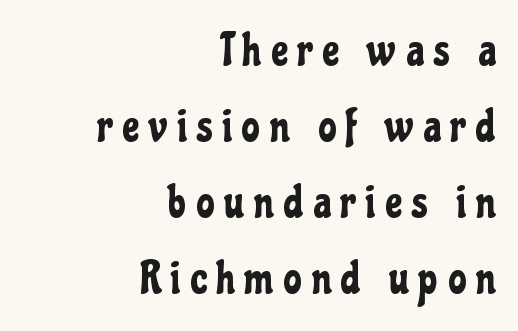
Ordinary non-slanted type is in use. The rendering shows plain stroke endings on the letterforms — a sans-serif design. Descenders are the only things crossing below the line. One-word summary of the alignment: right. A typesetter would call this leading conventional body-copy spacing. The letters are spread apart with noticeably loose tracking.
